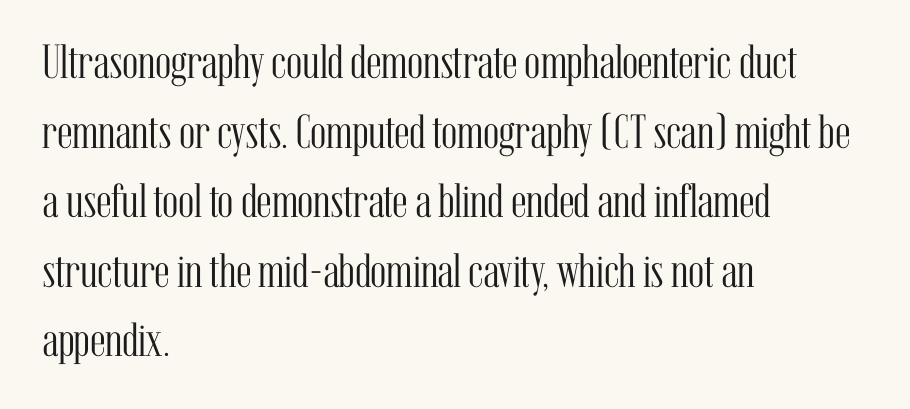
The image shows 48 px light, condensed serif type, upright; set left-aligned, normal line spacing (1.45x), normal letter spacing, not underlined; medium stroke contrast and a medium x-height.
